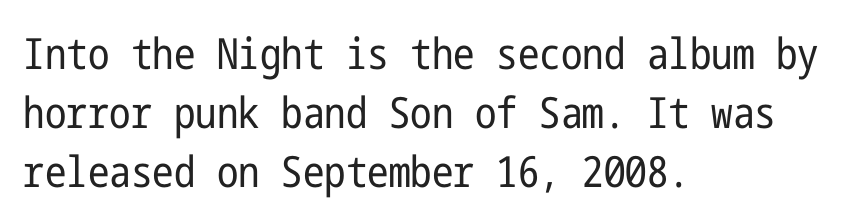
Q: Is the text bold? A: No.
Q: Is the text italic (slanted)? A: No, it is upright.
Q: Is the typeface a serif or a sans-serif typeface? A: Sans-serif.
Q: Is the text underlined? A: No.
Q: How is the paragraph aligned? A: Left-aligned.
Q: Is the spacing between letters normal or unusually wide? A: Normal.
Q: Is the spacing between lines tight, normal or loose? A: Normal.
Q: Width (condensed, normal, or wide)? A: Condensed.
Q: Stroke contrast? A: Low.
Q: x-height? A: Medium.
